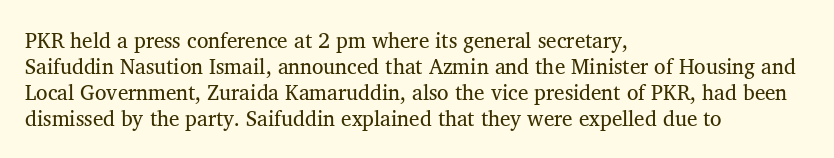
{"bold": "no", "underline": "no", "align": "left", "line_spacing_ratio": 1.24, "letter_spacing": "normal", "letter_spacing_em": 0.0, "glyph_px": 21}
